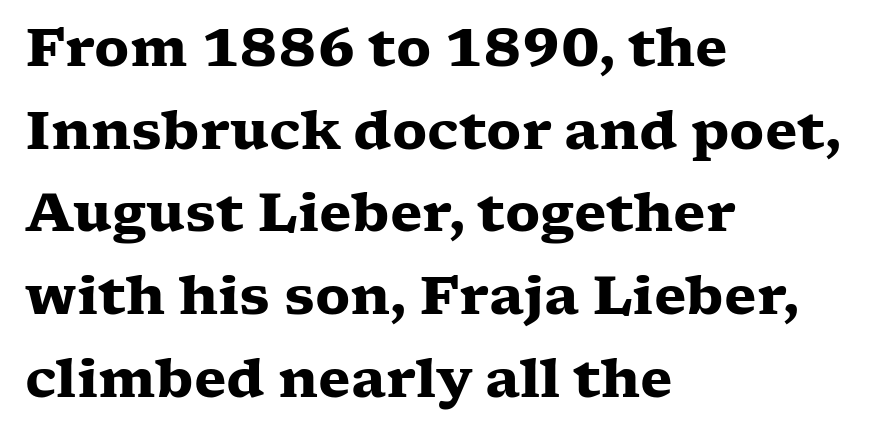
{"serif": "yes", "italic": "no", "bold": "yes", "weight": "heavy", "width": "wide", "stroke_contrast": "low", "x_height": "medium", "monospaced": "no", "underline": "no", "align": "left", "line_spacing": "normal", "line_spacing_ratio": 1.56, "letter_spacing": "normal", "letter_spacing_em": 0.0, "glyph_px": 53}
